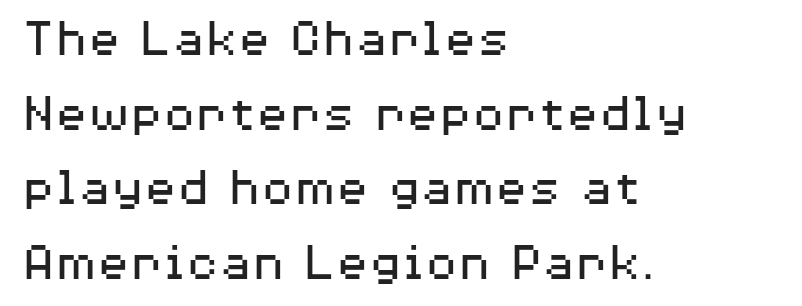
Interline gaps are of average width in this sample. Teacher's note: observe the even left margin — that is flush-left alignment. Every stem runs plumb, perpendicular to the baseline. Compared with a typical body face, this is equally light or lighter still.
